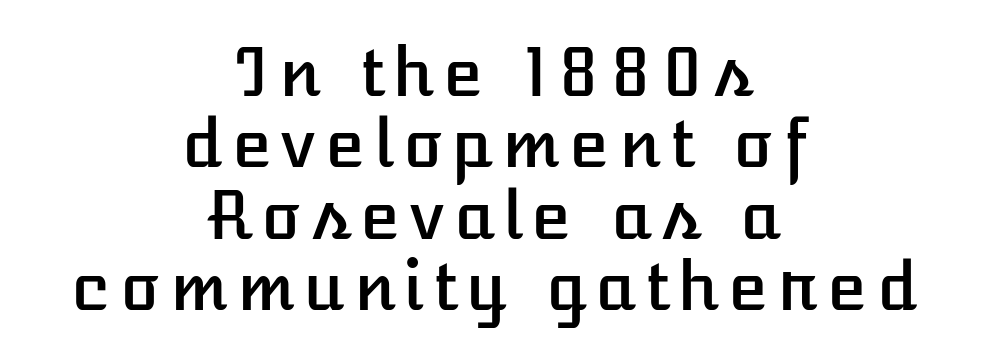
These lines huddle together more closely than default settings would place them. The font's upright variant was chosen for this text. A typesetter would call this proportional, since set widths differ per character. Horizontal alignment here is central, giving a formal, balanced look. Bare-footed words on every line.
